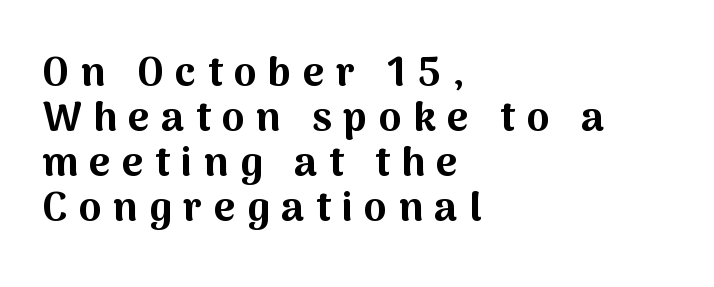
{"serif": "no", "italic": "no", "bold": "yes", "weight": "bold", "width": "normal", "stroke_contrast": "medium", "x_height": "medium", "monospaced": "no", "underline": "no", "align": "left", "line_spacing": "tight", "line_spacing_ratio": 1.1, "letter_spacing": "wide", "letter_spacing_em": 0.28, "glyph_px": 41}
